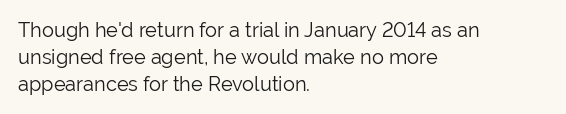
{"italic": "no", "bold": "no", "underline": "no", "align": "left", "line_spacing": "normal", "line_spacing_ratio": 1.35, "letter_spacing": "normal", "letter_spacing_em": 0.0, "glyph_px": 20}
